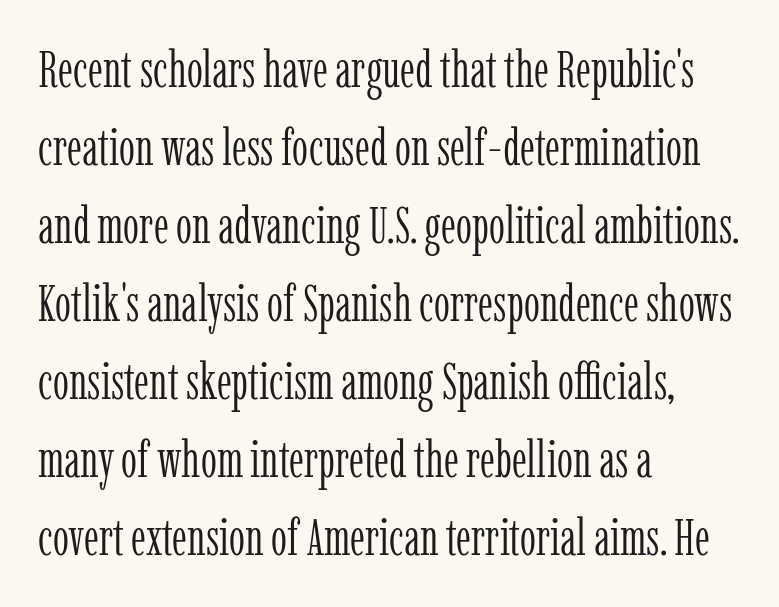
{"serif": "yes", "italic": "no", "bold": "no", "weight": "light", "width": "condensed", "stroke_contrast": "low", "x_height": "medium", "monospaced": "no", "underline": "no", "align": "left", "line_spacing": "normal", "line_spacing_ratio": 1.53, "letter_spacing": "normal", "letter_spacing_em": 0.0, "glyph_px": 51}
